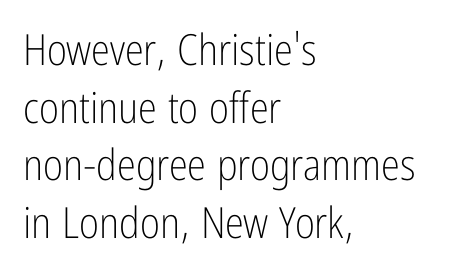
The image shows 43 px light, condensed sans-serif type, upright; set left-aligned, normal line spacing (1.34x), normal letter spacing, not underlined; low stroke contrast and a medium x-height.
